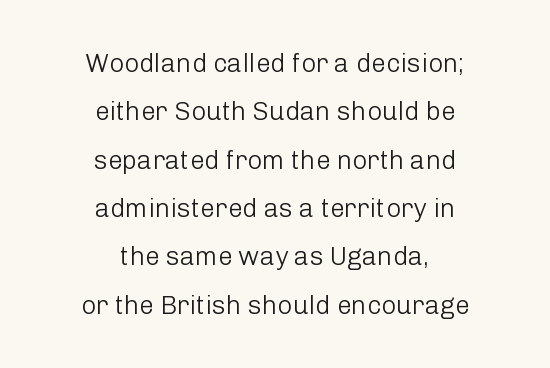
Line starts and ends both wander, symmetrically. The lettering holds an erect, upright posture throughout. Unbolded letterforms with no extra heft. The passage shown is not underscored anywhere.
